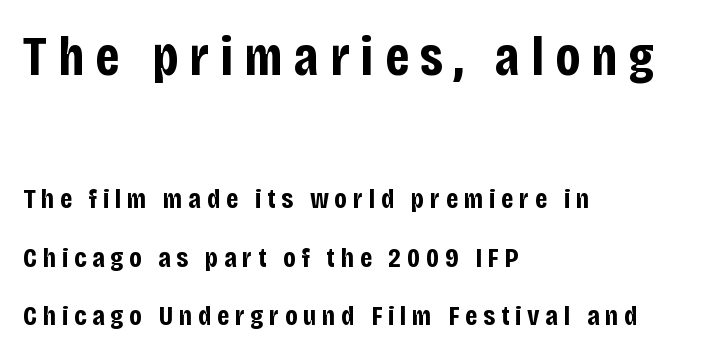
{"serif": "no", "italic": "no", "bold": "yes", "weight": "bold", "width": "condensed", "stroke_contrast": "low", "x_height": "large", "monospaced": "no", "underline": "no", "align": "left", "line_spacing": "loose", "line_spacing_ratio": 2.08, "letter_spacing": "wide", "letter_spacing_em": 0.2, "larger_block": "first", "size_ratio": 1.96, "glyph_px": 55}
